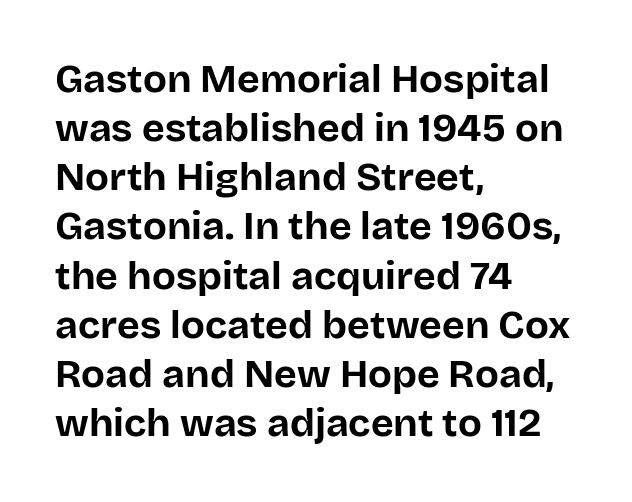
The image shows 39 px bold sans-serif type, upright; set left-aligned, normal line spacing (1.26x), normal letter spacing, not underlined; low stroke contrast and a large x-height.
